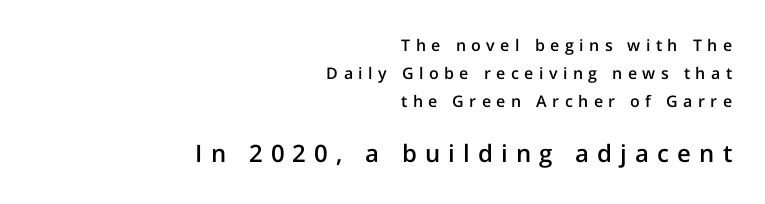
Q: Is the text bold? A: Semi-bold.
Q: Is the text italic (slanted)? A: No, it is upright.
Q: Is the text underlined? A: No.
Q: How is the paragraph aligned? A: Right-aligned.
Q: Is the spacing between letters normal or unusually wide? A: Unusually wide.
Q: Which block of text is set in a larger size, the first (top) or the second (bottom)? A: The second (bottom) one.
